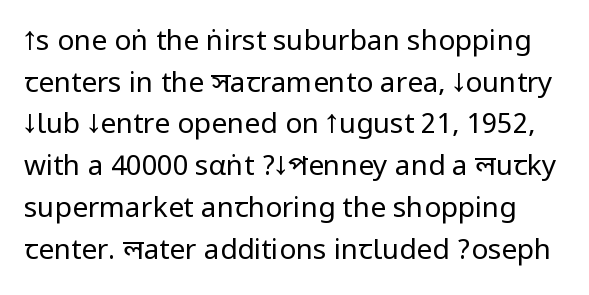
Q: Is the text bold? A: No.
Q: Is the text italic (slanted)? A: No, it is upright.
Q: Is the typeface a serif or a sans-serif typeface? A: Sans-serif.
Q: Is the text underlined? A: No.
Q: Is the spacing between letters normal or unusually wide? A: Normal.
Q: Is the spacing between lines tight, normal or loose? A: Normal.
Q: Width (condensed, normal, or wide)? A: Condensed.
Q: Stroke contrast? A: Low.
